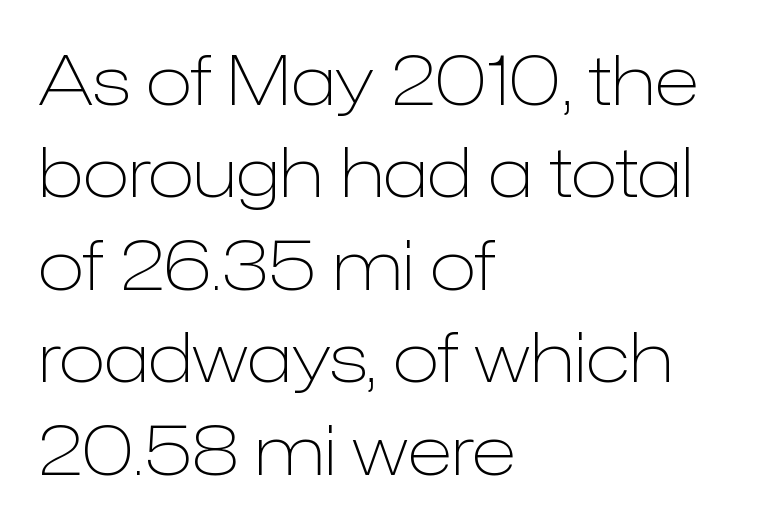
{"serif": "no", "italic": "no", "bold": "no", "weight": "light", "width": "normal", "stroke_contrast": "low", "x_height": "medium", "monospaced": "no", "underline": "no", "align": "left", "line_spacing": "normal", "line_spacing_ratio": 1.34, "letter_spacing": "normal", "letter_spacing_em": 0.0, "glyph_px": 69}
